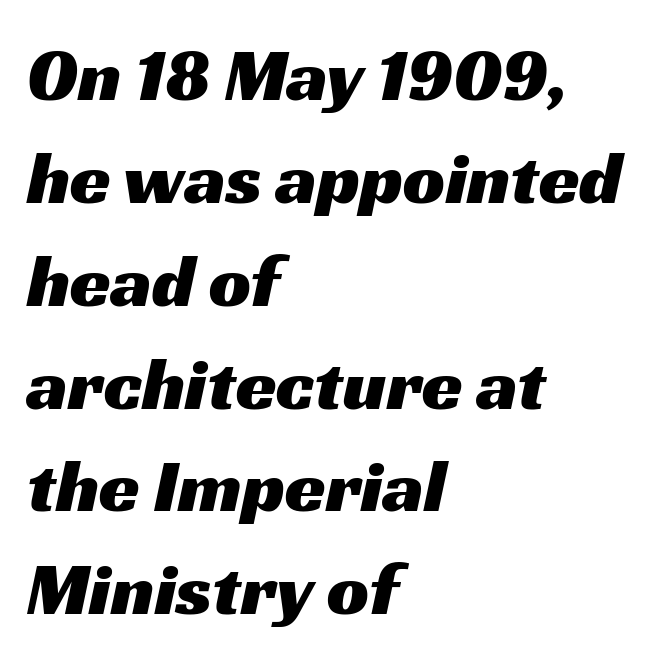
The image shows 74 px wide sans-serif type; set left-aligned, normal line spacing (1.39x), normal letter spacing, not underlined; medium stroke contrast and a medium x-height.
